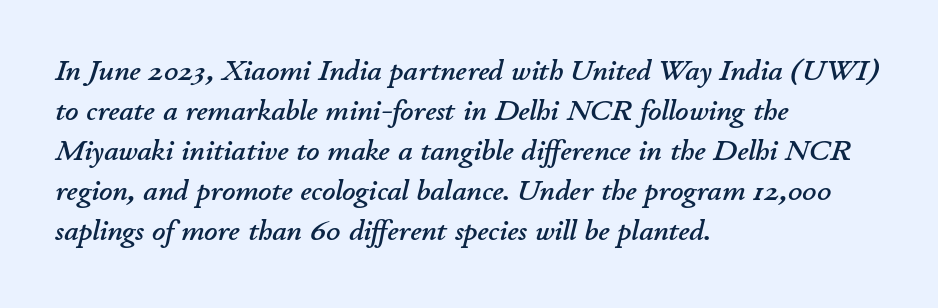
{"italic": "yes", "lean": "right", "slant_degrees": 11, "width": "normal", "stroke_contrast": "low", "x_height": "small", "monospaced": "no", "underline": "no", "align": "left", "line_spacing": "normal", "line_spacing_ratio": 1.38, "letter_spacing": "normal", "letter_spacing_em": 0.0, "glyph_px": 29}
